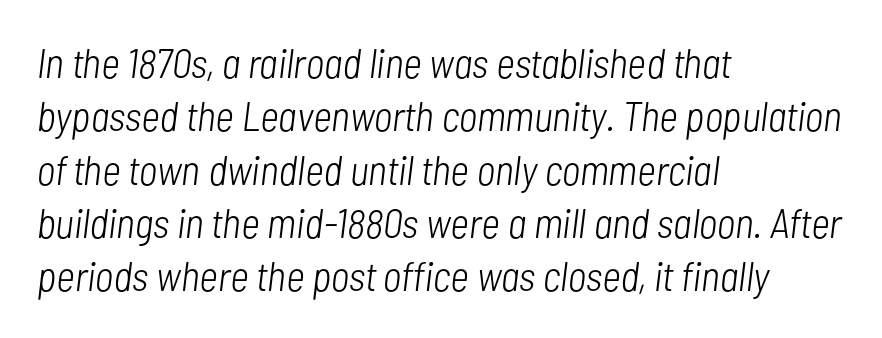
Q: Is the text bold? A: No.
Q: Is the text italic (slanted)? A: Yes, it leans right by about 7 degrees.
Q: Is the text underlined? A: No.
Q: How is the paragraph aligned? A: Left-aligned.
Q: Is the spacing between letters normal or unusually wide? A: Normal.
Q: Is the spacing between lines tight, normal or loose? A: Normal.
Q: Width (condensed, normal, or wide)? A: Condensed.
Q: Stroke contrast? A: Low.
Q: x-height? A: Medium.
Q: Monospaced? A: No.
